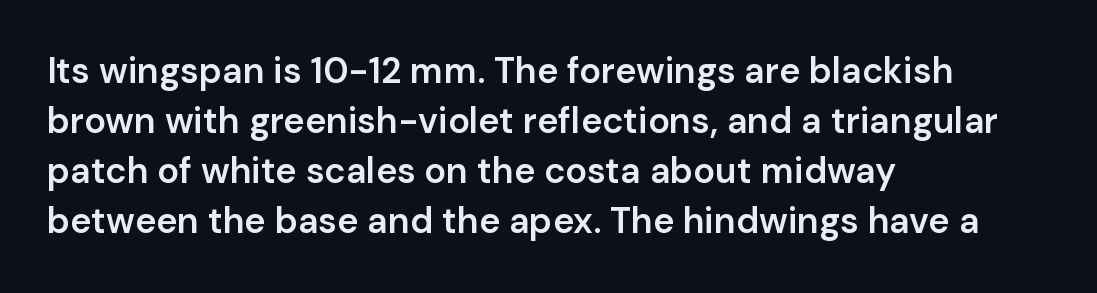
Q: Is the text bold? A: Semi-bold.
Q: Is the text italic (slanted)? A: No, it is upright.
Q: Is the typeface a serif or a sans-serif typeface? A: Sans-serif.
Q: Is the text underlined? A: No.
Q: How is the paragraph aligned? A: Left-aligned.
Q: Is the spacing between letters normal or unusually wide? A: Normal.
Q: Is the spacing between lines tight, normal or loose? A: Normal.
Q: Width (condensed, normal, or wide)? A: Normal.
Q: Stroke contrast? A: Low.
Q: x-height? A: Medium.
Q: Monospaced? A: No.
